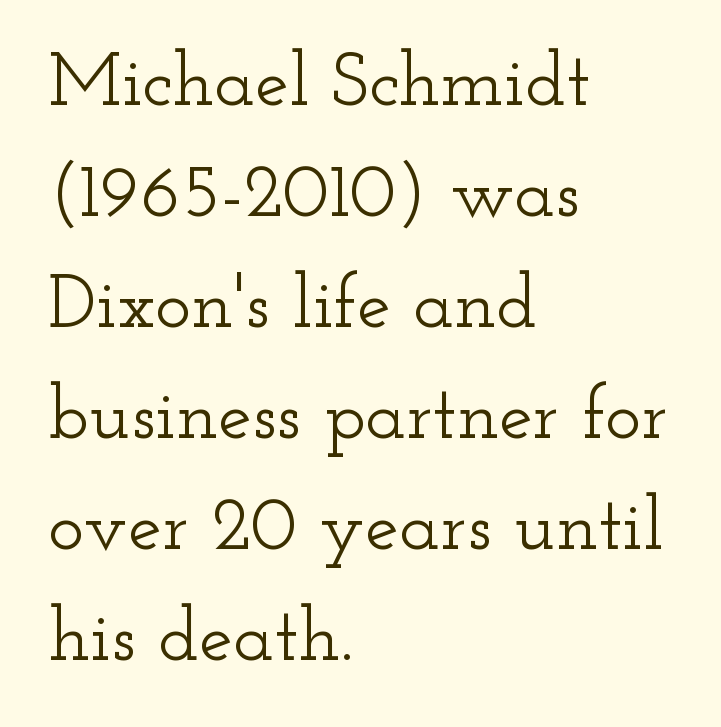
The image shows 76 px wide serif type, upright; set left-aligned, normal line spacing (1.46x), normal letter spacing, not underlined; low stroke contrast and a small x-height.
